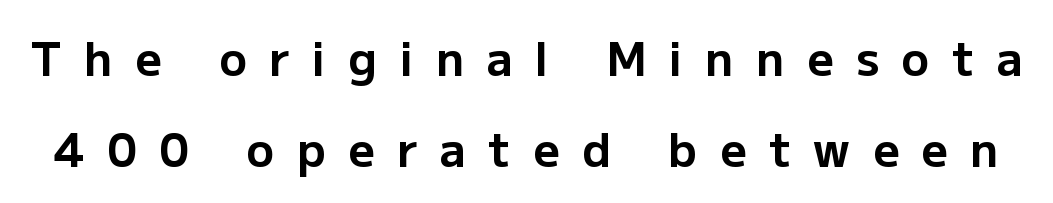
Q: Is the text bold? A: Yes.
Q: Is the text italic (slanted)? A: No, it is upright.
Q: Is the typeface a serif or a sans-serif typeface? A: Sans-serif.
Q: Is the text underlined? A: No.
Q: Is the spacing between letters normal or unusually wide? A: Unusually wide.
Q: Is the spacing between lines tight, normal or loose? A: Loose.
Q: Width (condensed, normal, or wide)? A: Normal.
Q: Stroke contrast? A: Low.
Q: x-height? A: Medium.
Q: Monospaced? A: No.
